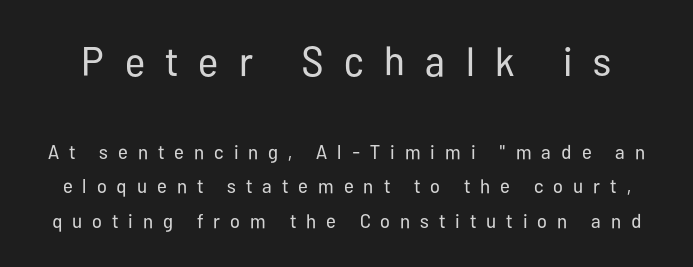
Size hierarchy here favors the leading block over the trailing one. Is the type heavy? It reads as light-to-regular instead. This is sans-serif lettering, the kind often seen on screens and signage. This sample has the flowing, uneven cadence of proportional lettering. Any mark beneath the type? The region is blank.
